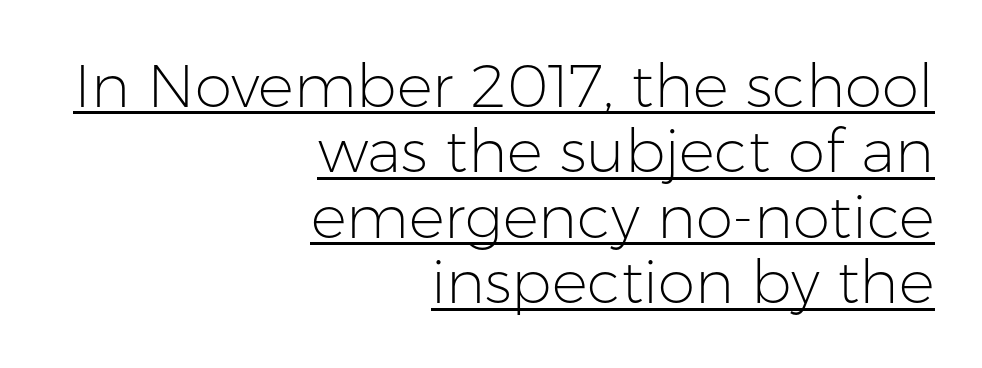
The rendering shows plain stroke endings on the letterforms — a sans-serif design. This sample has the flowing, uneven cadence of proportional lettering. Underlined type. How would I describe the line gaps? Narrow and economical. Italic? Not at all — the glyphs are vertical. Compared with typical body copy, the letter spacing here is the same.
